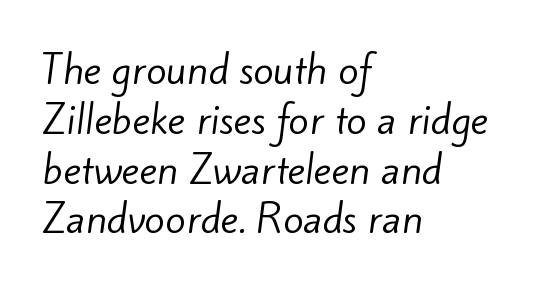
The image shows 38 px regular-weight sans-serif type; set left-aligned, normal line spacing (1.31x), normal letter spacing, not underlined; low stroke contrast and a small x-height.
